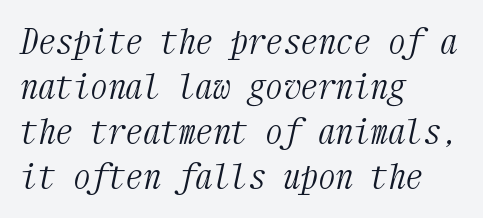
Unmarked baselines from the first word to the last. Standard letterfit; no display-style spreading of the glyphs. Does the type have serifs? Yes, each stem ends in a small foot. Yep, that's italic — everything's leaning. Fixed-width glyphs throughout — classic coding-font behaviour. The leading is moderate, giving the passage an even texture.
